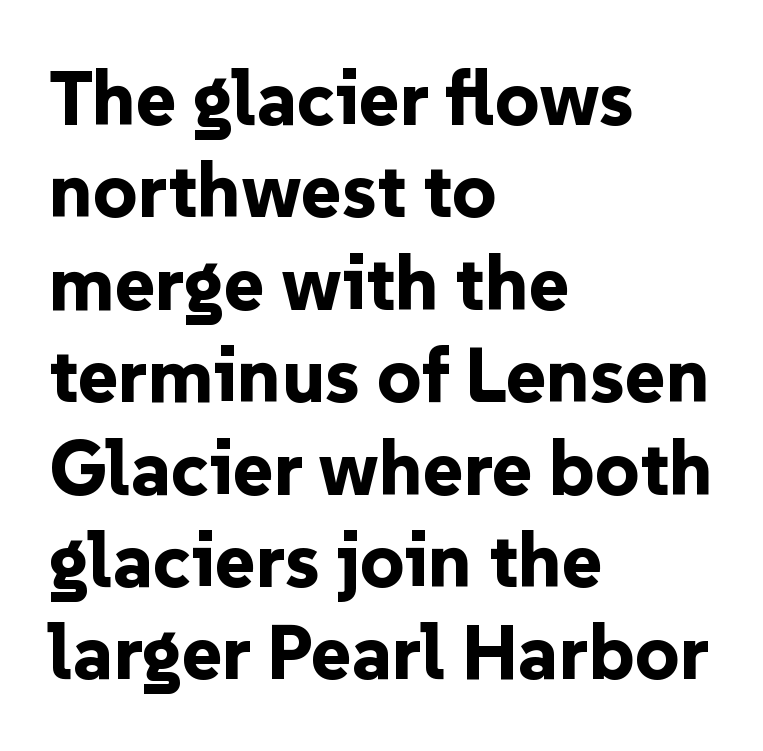
{"serif": "no", "italic": "no", "bold": "yes", "weight": "bold", "width": "normal", "stroke_contrast": "low", "x_height": "medium", "monospaced": "no", "underline": "no", "align": "left", "line_spacing_ratio": 1.2, "letter_spacing": "normal", "letter_spacing_em": 0.0, "glyph_px": 77}
